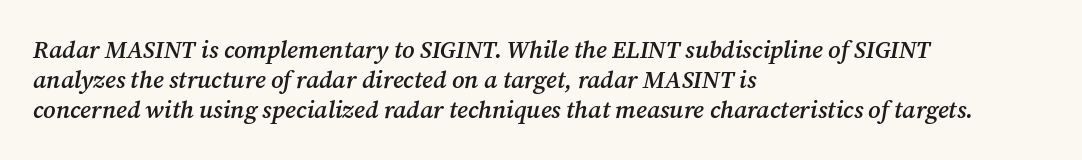
Q: Is the text bold? A: Semi-bold.
Q: Is the text italic (slanted)? A: Yes, it leans right by about 12 degrees.
Q: Is the text underlined? A: No.
Q: How is the paragraph aligned? A: Left-aligned.
Q: Is the spacing between letters normal or unusually wide? A: Normal.
Q: Is the spacing between lines tight, normal or loose? A: Normal.
